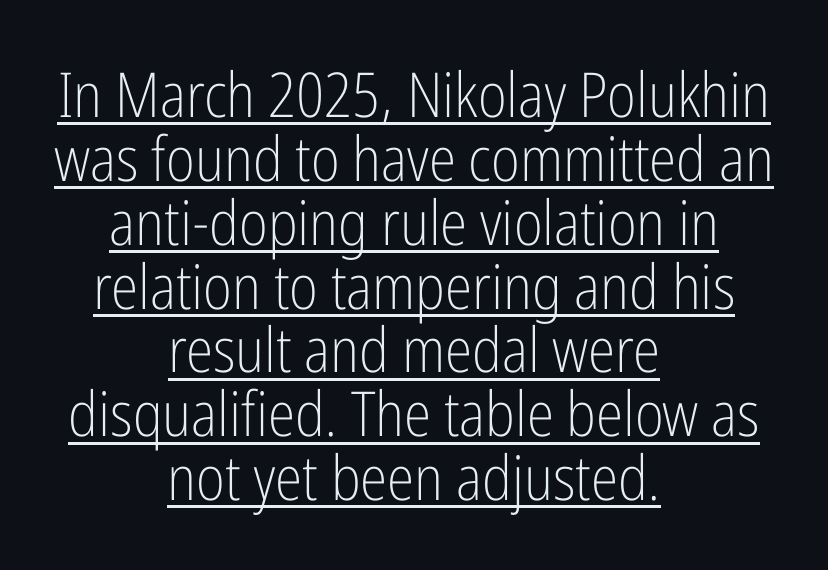
The glyphs are accompanied by a horizontal stroke just below them. Weight: in the light-to-regular range. Note the varied advance widths — an 'i' is clearly narrower than an 'm'. These lines keep a tight, regular rhythm from letter to letter. In terms of letterform style, serifs are entirely absent. Vertical spacing — tight.
